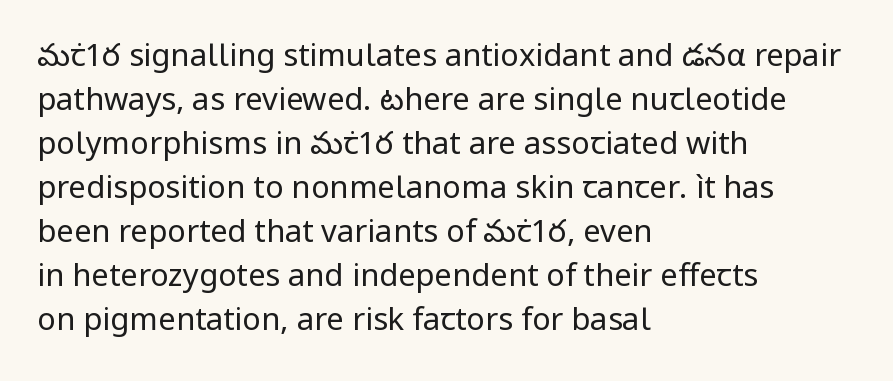
Q: Is the text bold? A: No.
Q: Is the text italic (slanted)? A: No, it is upright.
Q: Is the typeface a serif or a sans-serif typeface? A: Sans-serif.
Q: Is the text underlined? A: No.
Q: How is the paragraph aligned? A: Left-aligned.
Q: Is the spacing between letters normal or unusually wide? A: Normal.
Q: Is the spacing between lines tight, normal or loose? A: Normal.
Q: Width (condensed, normal, or wide)? A: Normal.
Q: Stroke contrast? A: Low.
Q: x-height? A: Medium.
Q: Monospaced? A: No.
